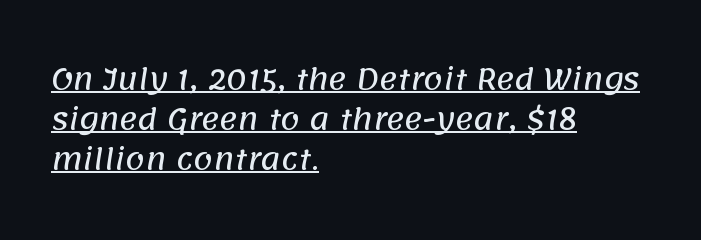
{"serif": "no", "width": "normal", "stroke_contrast": "low", "x_height": "large", "monospaced": "no", "underline": "yes", "align": "left", "line_spacing": "normal", "line_spacing_ratio": 1.43, "letter_spacing": "normal", "letter_spacing_em": 0.0, "glyph_px": 28}
